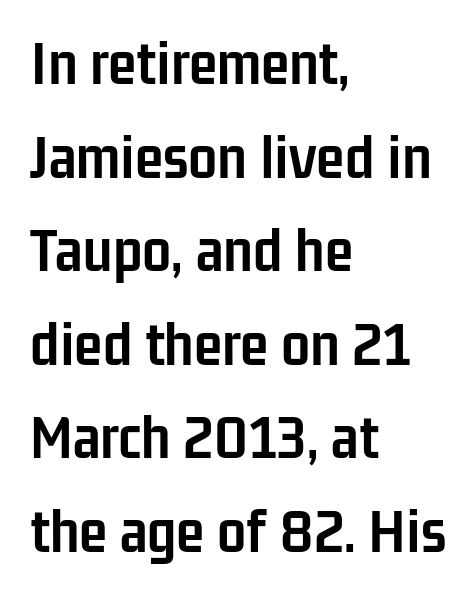
{"serif": "no", "italic": "no", "bold": "yes", "weight": "semibold", "width": "condensed", "stroke_contrast": "low", "x_height": "medium", "monospaced": "no", "underline": "no", "align": "left", "line_spacing": "normal", "line_spacing_ratio": 1.44, "letter_spacing": "normal", "letter_spacing_em": 0.0, "glyph_px": 65}
